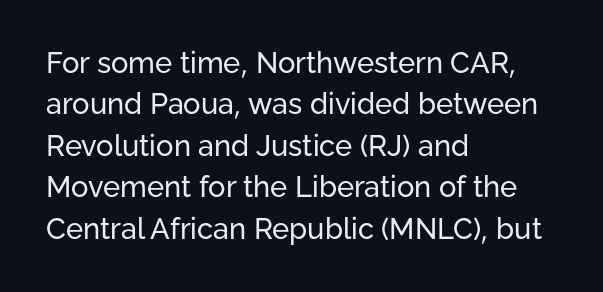
{"serif": "no", "italic": "no", "bold": "no", "weight": "regular", "width": "normal", "stroke_contrast": "low", "x_height": "medium", "monospaced": "no", "underline": "no", "align": "left", "line_spacing": "normal", "line_spacing_ratio": 1.43, "letter_spacing": "normal", "letter_spacing_em": 0.0, "glyph_px": 29}
